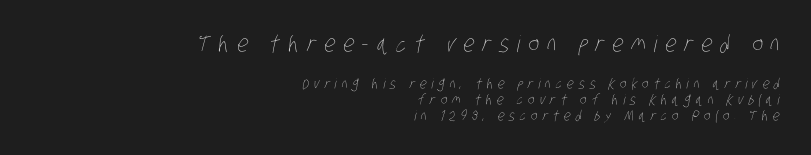
The image shows 23 px text type; set right-aligned, tight line spacing (1.12x), unusually wide letter spacing (+0.35 em), not underlined; the first (top) block is 1.64x larger.
